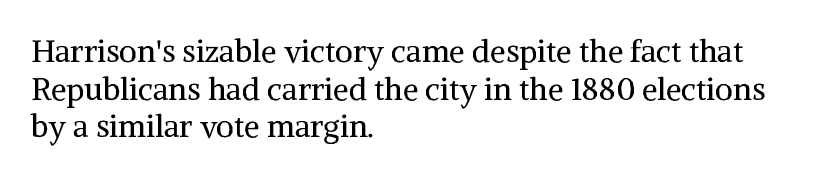
Descenders hang freely into open space. No italicization has been applied; the sample stays upright. Note the varied advance widths — an 'i' is clearly narrower than an 'm'. This is not heavy type; no bold has been used.
